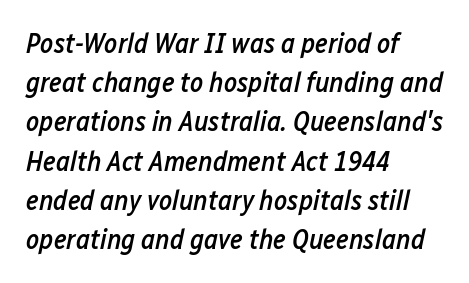
The image shows 28 px semibold, condensed type, italic (leaning right); set left-aligned, normal line spacing (1.4x), normal letter spacing, not underlined; low stroke contrast and a medium x-height.
